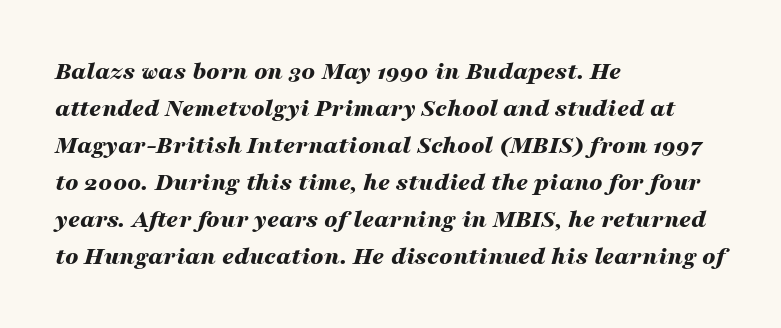
Q: Is the text bold? A: Yes.
Q: Is the text italic (slanted)? A: Yes, it leans right by about 16 degrees.
Q: Is the text underlined? A: No.
Q: How is the paragraph aligned? A: Left-aligned.
Q: Is the spacing between letters normal or unusually wide? A: Normal.
Q: Is the spacing between lines tight, normal or loose? A: Normal.
